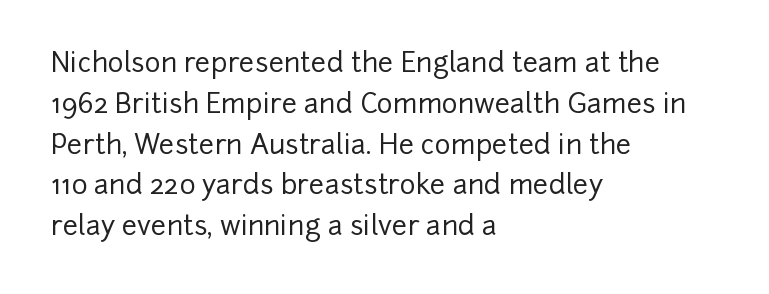
The typography opts for an upright posture over an oblique one. Descenders hang freely into open space. The rag falls on the right side of this text block. No extra tracking has been applied to these lines. Does the leading feel generous? No, just average.
